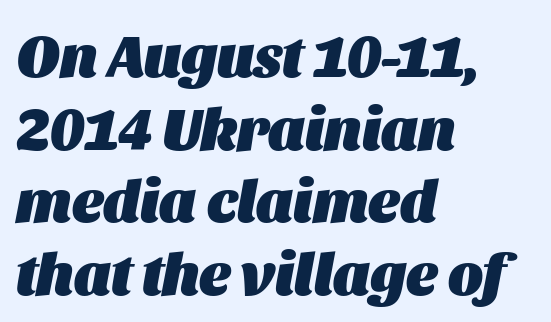
{"italic": "yes", "lean": "right", "slant_degrees": 11, "bold": "yes", "weight": "heavy", "width": "normal", "stroke_contrast": "medium", "x_height": "large", "monospaced": "no", "underline": "no", "align": "left", "line_spacing_ratio": 1.23, "letter_spacing": "normal", "letter_spacing_em": 0.0, "glyph_px": 59}
